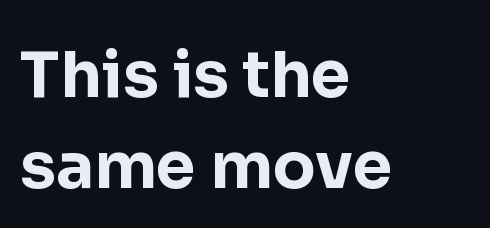
Q: Is the text bold? A: Yes.
Q: Is the text italic (slanted)? A: No, it is upright.
Q: Is the typeface a serif or a sans-serif typeface? A: Sans-serif.
Q: Is the text underlined? A: No.
Q: How is the paragraph aligned? A: Left-aligned.
Q: Is the spacing between letters normal or unusually wide? A: Normal.
Q: Is the spacing between lines tight, normal or loose? A: Normal.
Q: Width (condensed, normal, or wide)? A: Normal.
Q: Stroke contrast? A: Low.
Q: x-height? A: Medium.
Q: Monospaced? A: No.
